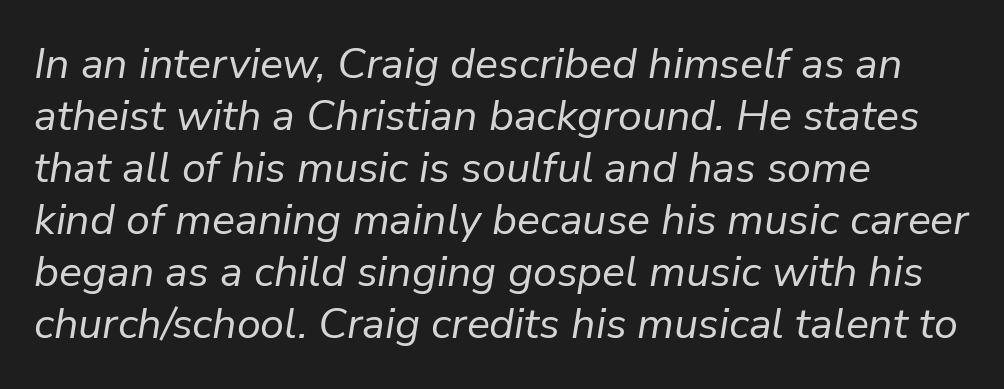
Q: Is the text bold? A: No.
Q: Is the text italic (slanted)? A: Yes, it leans right by about 9 degrees.
Q: Is the text underlined? A: No.
Q: How is the paragraph aligned? A: Left-aligned.
Q: Is the spacing between letters normal or unusually wide? A: Normal.
Q: Width (condensed, normal, or wide)? A: Normal.
Q: Stroke contrast? A: Low.
Q: x-height? A: Medium.
Q: Monospaced? A: No.
